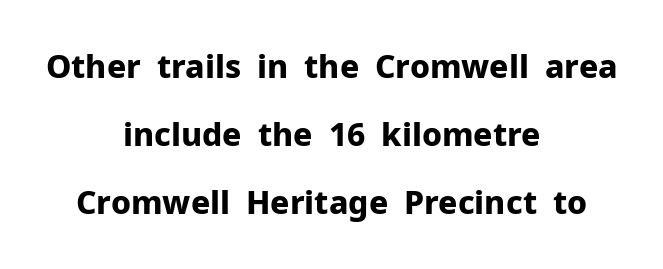
Tracking here is standard; glyphs follow each other at the usual distance. A dark, heavy texture on the line: the type is bold. A great deal of white space separates one row of letters from the next. A roman cut, with each character standing at attention. Looks like regular typesetting: each glyph gets only the width it needs.
